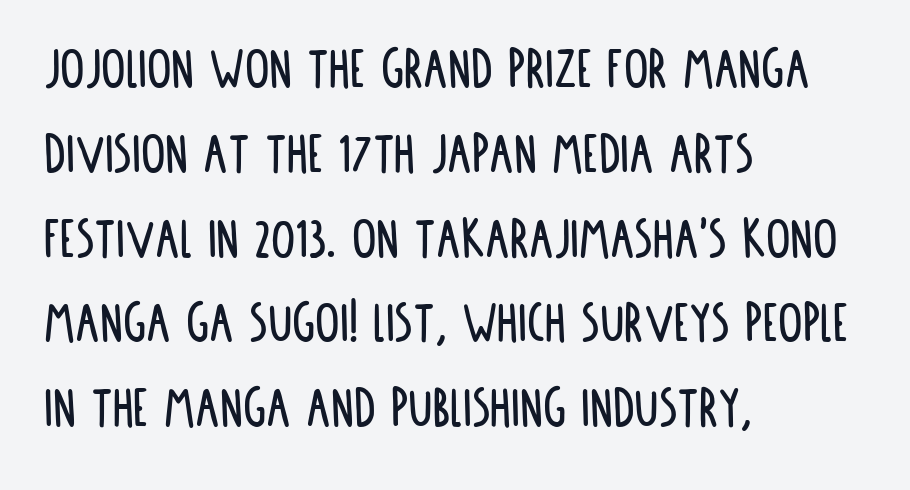
This rendering uses left alignment, leaving the right contour irregular. This rendering leaves character spacing at its baseline value. Character widths vary here, with narrow letters taking less room than wide ones. Vertically, the passage feels balanced, rows spaced as you'd expect.
